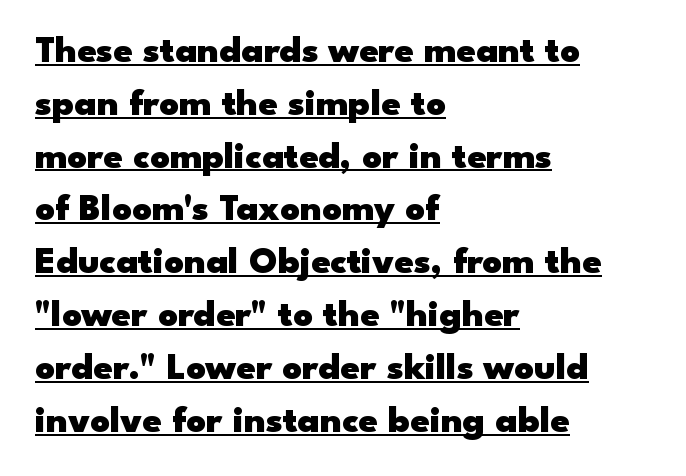
{"serif": "no", "italic": "no", "bold": "yes", "weight": "heavy", "width": "wide", "stroke_contrast": "low", "x_height": "small", "monospaced": "no", "underline": "yes", "align": "left", "line_spacing": "normal", "line_spacing_ratio": 1.39, "letter_spacing": "normal", "letter_spacing_em": 0.0, "glyph_px": 38}
